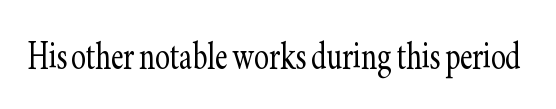
{"serif": "yes", "italic": "no", "bold": "no", "weight": "light", "width": "condensed", "stroke_contrast": "low", "x_height": "small", "monospaced": "no", "underline": "no", "letter_spacing": "normal", "letter_spacing_em": 0.0, "glyph_px": 44}
